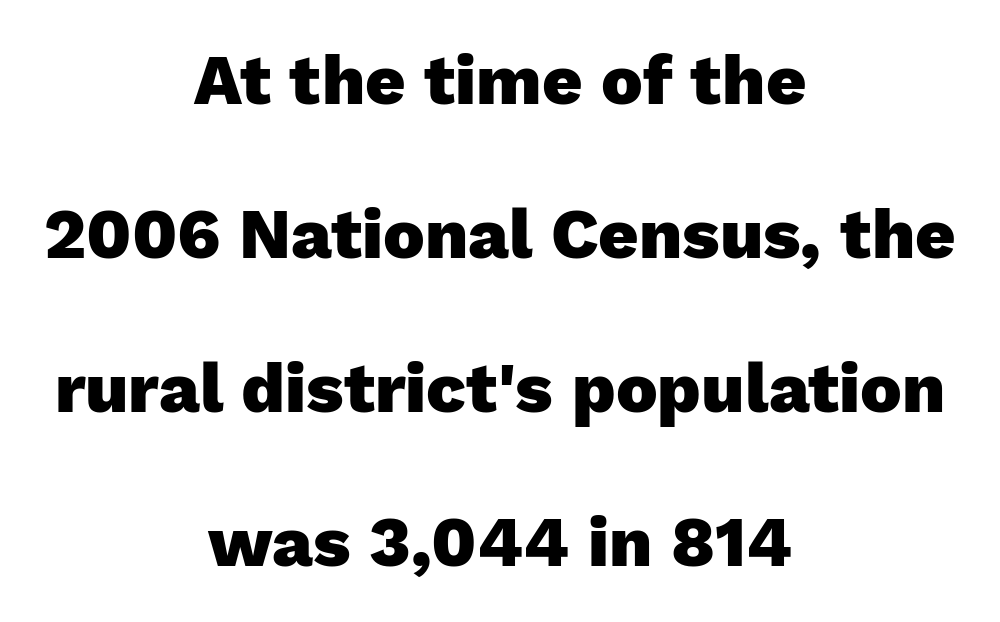
{"serif": "no", "italic": "no", "bold": "yes", "weight": "heavy", "width": "normal", "stroke_contrast": "low", "x_height": "medium", "monospaced": "no", "underline": "no", "align": "center", "line_spacing": "loose", "line_spacing_ratio": 2.2, "letter_spacing": "normal", "letter_spacing_em": 0.0, "glyph_px": 70}
